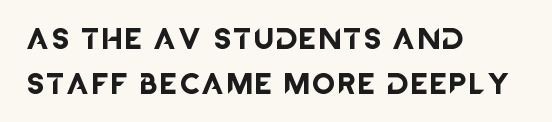
{"italic": "no", "underline": "no", "align": "left", "line_spacing": "loose", "line_spacing_ratio": 2.03, "glyph_px": 22}
